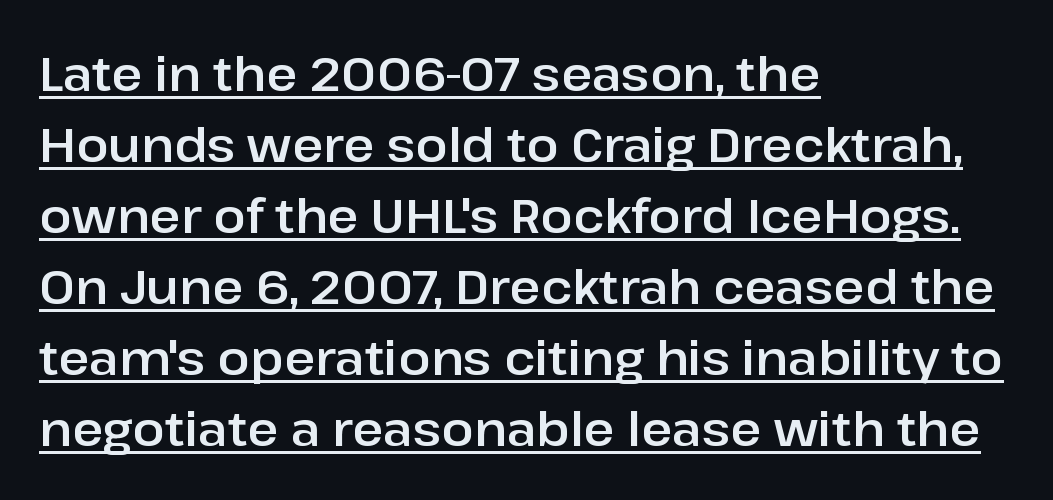
{"serif": "no", "italic": "no", "width": "normal", "stroke_contrast": "low", "x_height": "medium", "monospaced": "no", "underline": "yes", "align": "left", "line_spacing": "normal", "line_spacing_ratio": 1.48, "letter_spacing": "normal", "letter_spacing_em": 0.0, "glyph_px": 48}
